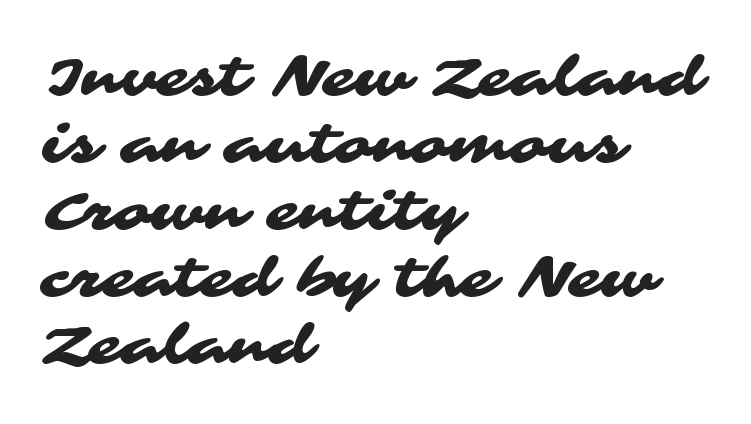
The image shows 54 px wide sans-serif type; set left-aligned, line spacing 1.24x, normal letter spacing, not underlined; medium stroke contrast and a medium x-height.
